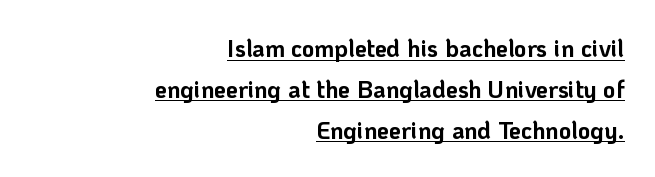
Q: Is the text bold? A: Yes.
Q: Is the text italic (slanted)? A: No, it is upright.
Q: Is the text underlined? A: Yes.
Q: How is the paragraph aligned? A: Right-aligned.
Q: Is the spacing between letters normal or unusually wide? A: Normal.
Q: Is the spacing between lines tight, normal or loose? A: Normal.
